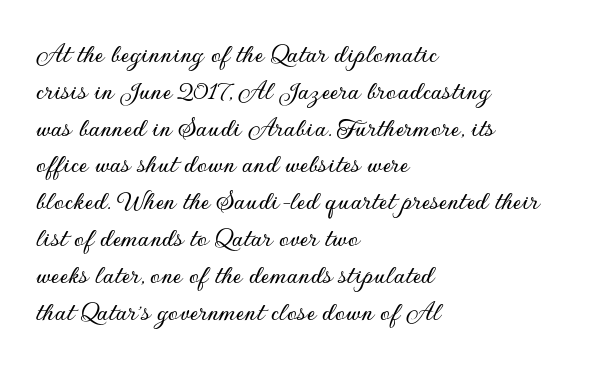
{"serif": "no", "width": "normal", "stroke_contrast": "low", "x_height": "small", "monospaced": "no", "underline": "no", "align": "left", "line_spacing": "normal", "line_spacing_ratio": 1.27, "letter_spacing": "normal", "letter_spacing_em": 0.0, "glyph_px": 29}
